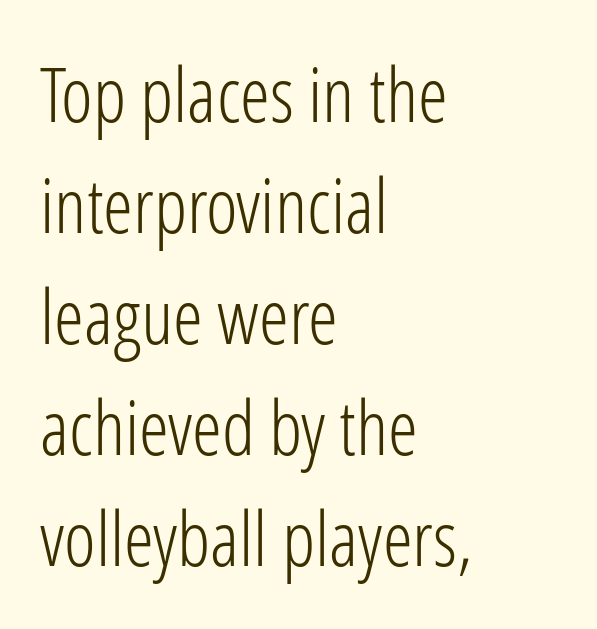
The image shows 76 px light, condensed sans-serif type, upright; set left-aligned, normal line spacing (1.46x), normal letter spacing, not underlined; low stroke contrast and a medium x-height.
